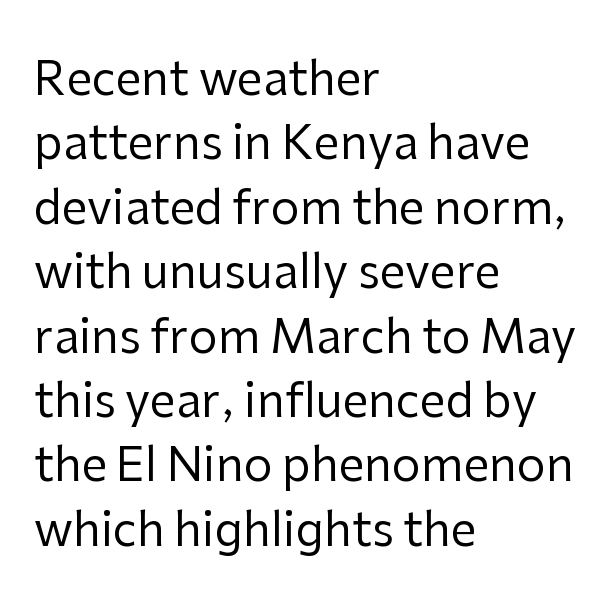
Q: Is the text bold? A: No.
Q: Is the text italic (slanted)? A: No, it is upright.
Q: Is the typeface a serif or a sans-serif typeface? A: Sans-serif.
Q: Is the text underlined? A: No.
Q: How is the paragraph aligned? A: Left-aligned.
Q: Is the spacing between letters normal or unusually wide? A: Normal.
Q: Is the spacing between lines tight, normal or loose? A: Normal.
Q: Width (condensed, normal, or wide)? A: Normal.
Q: Stroke contrast? A: Low.
Q: x-height? A: Medium.
Q: Monospaced? A: No.
